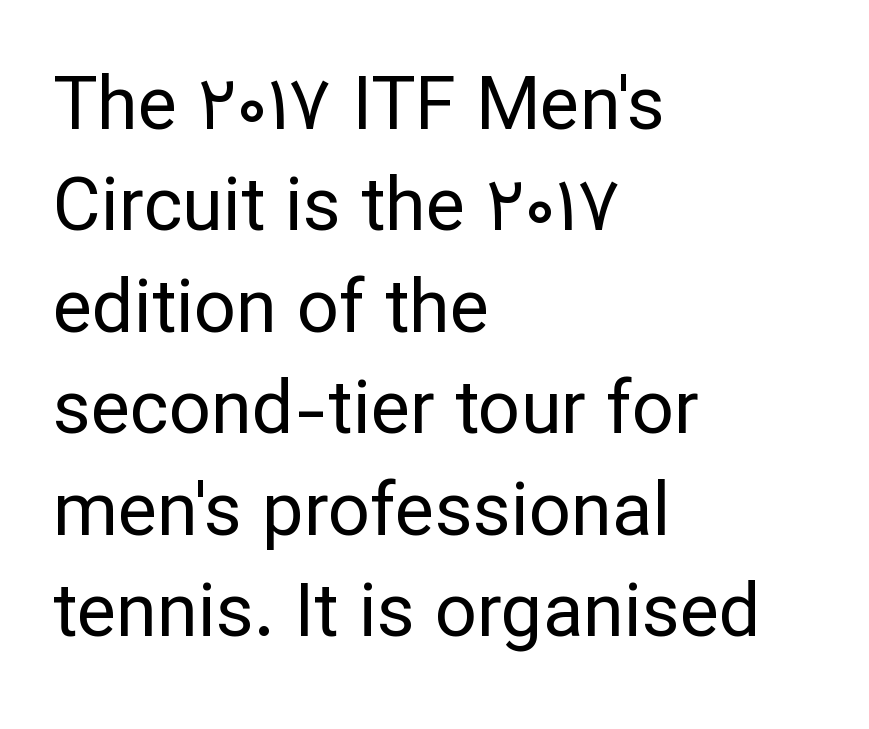
{"serif": "no", "italic": "no", "bold": "no", "weight": "regular", "width": "normal", "stroke_contrast": "low", "x_height": "medium", "monospaced": "no", "underline": "no", "align": "left", "line_spacing": "normal", "line_spacing_ratio": 1.37, "letter_spacing": "normal", "letter_spacing_em": 0.0, "glyph_px": 74}
